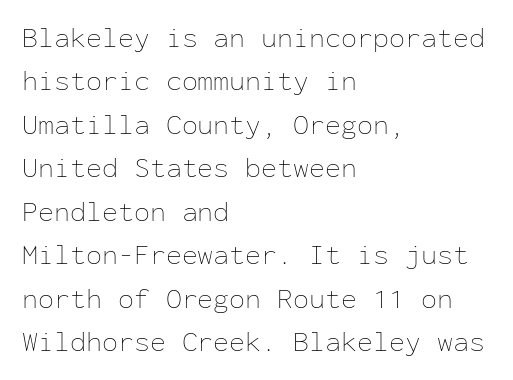
Caption: standard tracking, unaltered. A classic flush-left, rag-right setting is used for this passage. Stroke thickness stays within the range of a standard reading face or lighter. The lettering holds an erect, upright posture throughout. Only glyphs here, with clear space below each row.
